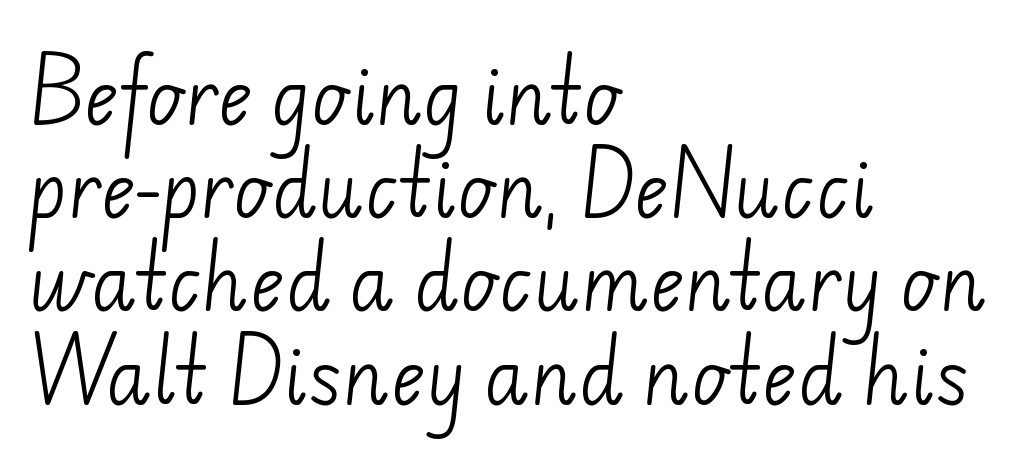
The block of text has a typical density, with ordinary space between rows. A typesetter would call this zero additional tracking. Descenders hang freely into open space. Layout note: lines flush left.
